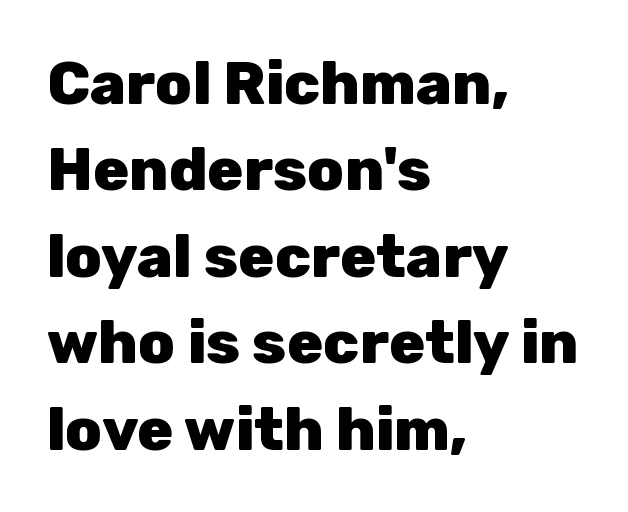
{"serif": "no", "italic": "no", "bold": "yes", "weight": "heavy", "width": "normal", "stroke_contrast": "low", "x_height": "medium", "monospaced": "no", "underline": "no", "align": "left", "line_spacing": "normal", "line_spacing_ratio": 1.44, "letter_spacing": "normal", "letter_spacing_em": 0.0, "glyph_px": 60}
